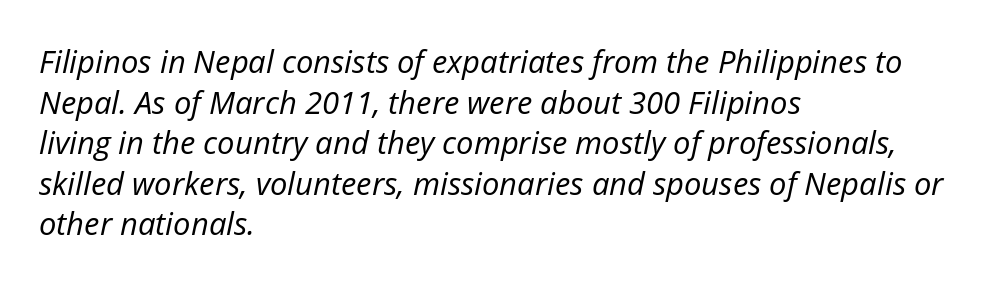
The image shows 31 px regular-weight type, italic (leaning right); set left-aligned, normal line spacing (1.31x), normal letter spacing, not underlined; low stroke contrast and a medium x-height.
